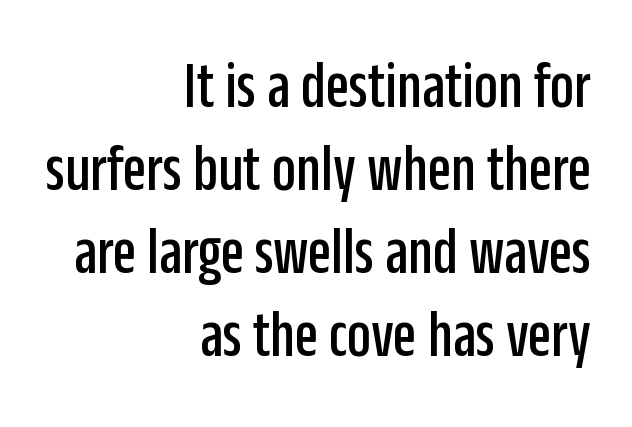
{"serif": "no", "italic": "no", "width": "condensed", "stroke_contrast": "low", "x_height": "large", "monospaced": "no", "underline": "no", "align": "right", "line_spacing_ratio": 1.24, "letter_spacing": "normal", "letter_spacing_em": 0.0, "glyph_px": 67}
